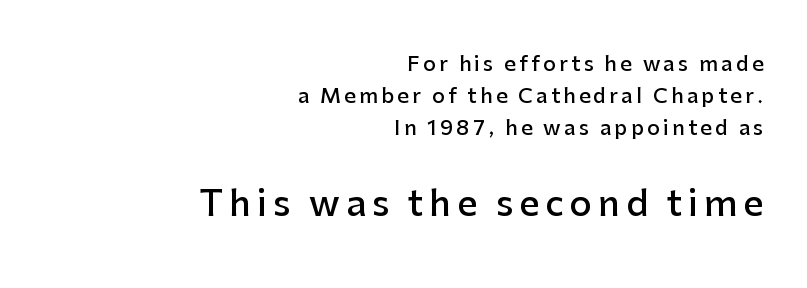
{"serif": "no", "italic": "no", "bold": "semi", "weight": "semibold", "width": "normal", "stroke_contrast": "low", "x_height": "medium", "monospaced": "no", "underline": "no", "align": "right", "line_spacing": "normal", "line_spacing_ratio": 1.61, "larger_block": "second", "size_ratio": 1.75, "glyph_px": 35}
